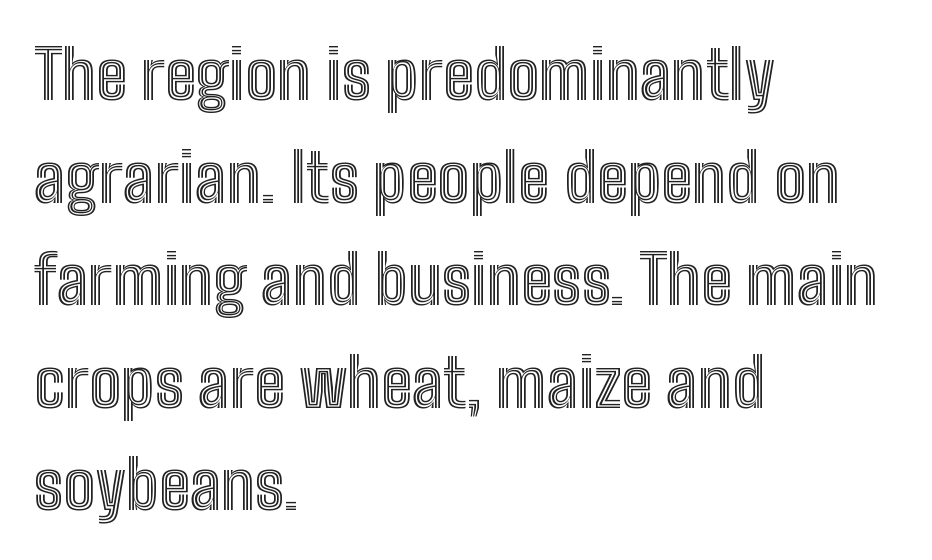
Each letter keeps its own natural width here, so spacing adapts to shape. Underline: absent. Typeset ragged right — the left edge is the straight one. Rows of type keep a routine distance in the vertical direction. Is the letter spacing exaggerated? No — it looks like the ordinary default.
